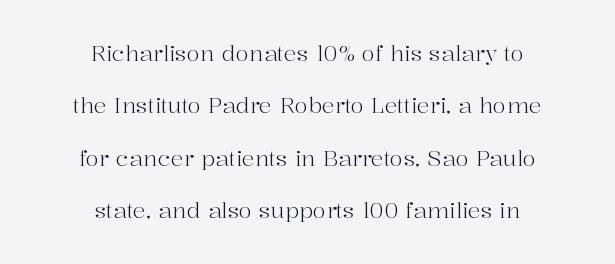
The image shows 22 px text type, upright; set centered, loose line spacing (2.38x), normal letter spacing, not underlined.
